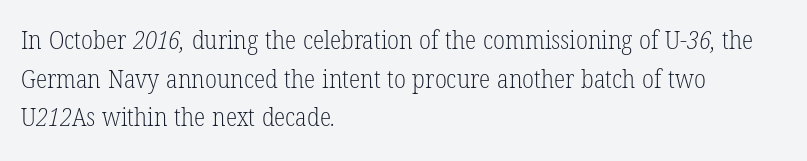
{"bold": "no", "underline": "no", "align": "left", "line_spacing": "normal", "line_spacing_ratio": 1.49, "letter_spacing": "normal", "letter_spacing_em": 0.0, "glyph_px": 26}
